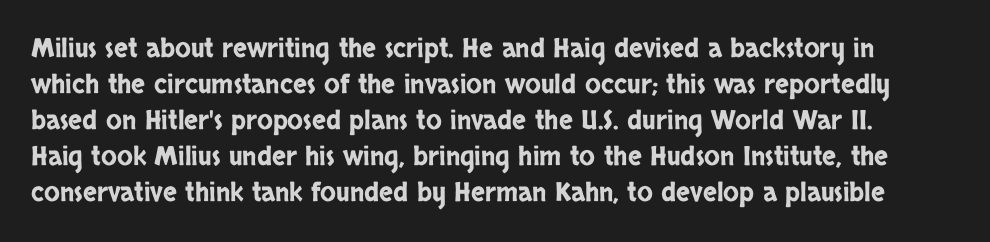
Q: Is the text italic (slanted)? A: No, it is upright.
Q: Is the text underlined? A: No.
Q: Is the spacing between letters normal or unusually wide? A: Normal.
Q: Is the spacing between lines tight, normal or loose? A: Normal.
